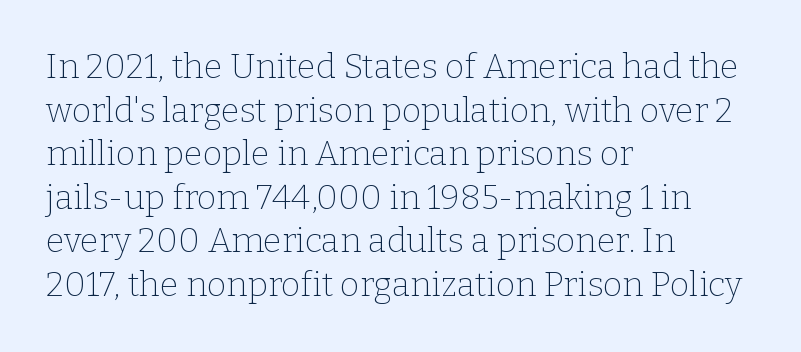
{"serif": "yes", "italic": "no", "bold": "no", "weight": "thin", "width": "normal", "stroke_contrast": "low", "x_height": "medium", "monospaced": "no", "underline": "no", "align": "left", "line_spacing": "normal", "line_spacing_ratio": 1.28, "letter_spacing": "normal", "letter_spacing_em": 0.0, "glyph_px": 34}
